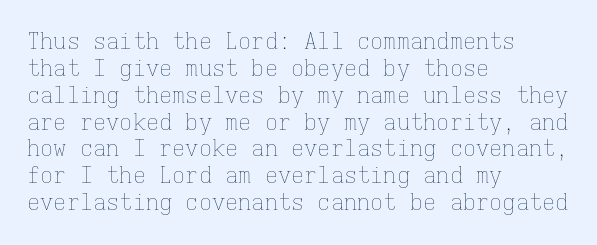
{"italic": "no", "bold": "no", "underline": "no", "align": "left", "line_spacing_ratio": 1.22, "letter_spacing": "normal", "letter_spacing_em": 0.0, "glyph_px": 22}
